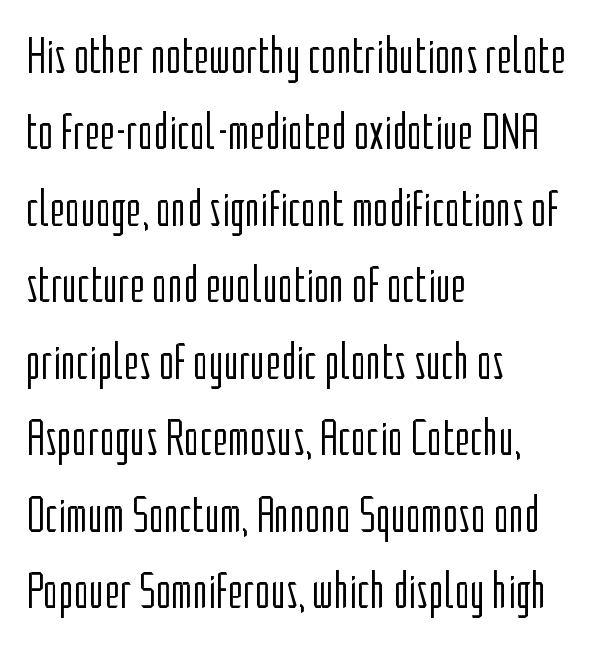
{"serif": "no", "italic": "no", "bold": "no", "weight": "light", "width": "condensed", "stroke_contrast": "low", "x_height": "medium", "monospaced": "no", "underline": "no", "align": "left", "line_spacing": "normal", "line_spacing_ratio": 1.47, "letter_spacing": "normal", "letter_spacing_em": 0.0, "glyph_px": 52}
